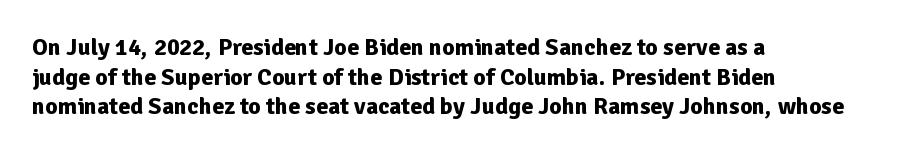
The image shows 24 px bold type, upright; set left-aligned, line spacing 1.23x, normal letter spacing, not underlined.
